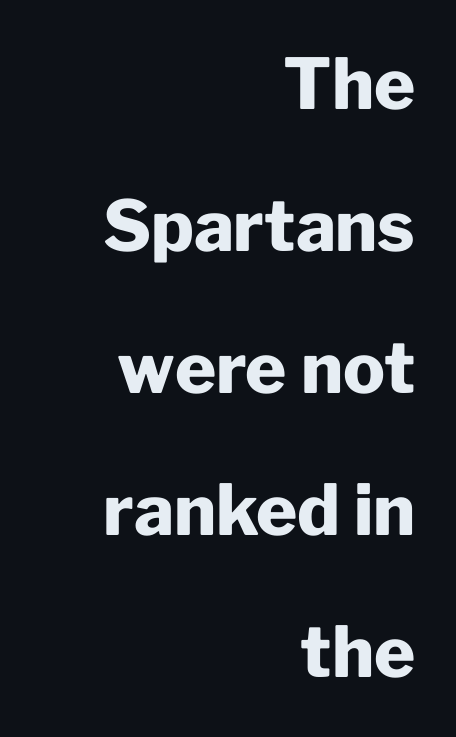
Q: Is the text bold? A: Yes.
Q: Is the text italic (slanted)? A: No, it is upright.
Q: Is the typeface a serif or a sans-serif typeface? A: Sans-serif.
Q: Is the text underlined? A: No.
Q: How is the paragraph aligned? A: Right-aligned.
Q: Is the spacing between letters normal or unusually wide? A: Normal.
Q: Is the spacing between lines tight, normal or loose? A: Loose.
Q: Width (condensed, normal, or wide)? A: Normal.
Q: Stroke contrast? A: Low.
Q: x-height? A: Medium.
Q: Monospaced? A: No.
